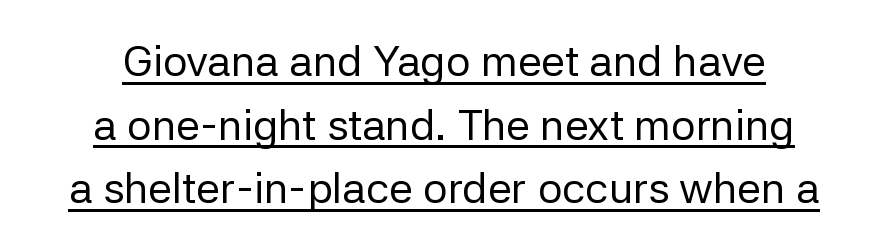
The image shows 43 px regular-weight sans-serif type, upright; set normal line spacing (1.48x), normal letter spacing, underlined; low stroke contrast and a medium x-height.
